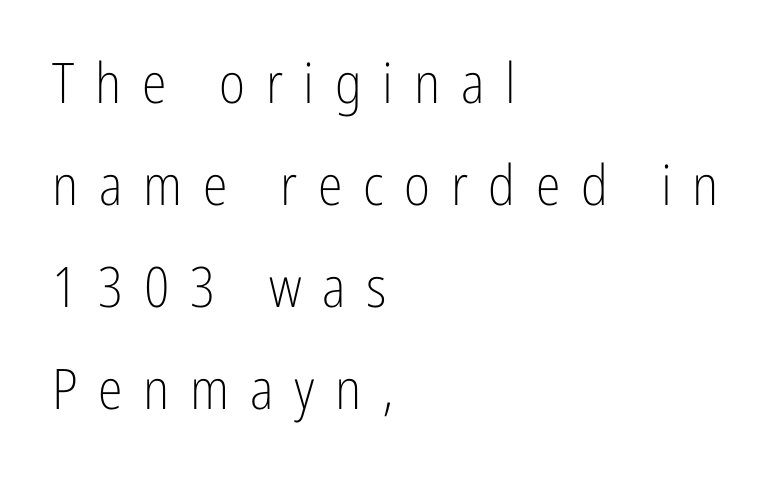
This is sans-serif lettering, the kind often seen on screens and signage. Glance below the letters and you will spot only blank space. The lettering stays uniformly vertical, giving the passage a roman look. The text block is weighted toward the left margin, trailing off unevenly rightward. The passage shown is typed in a proportional face where columns would drift. This reads as an unemphasized weight, regular at the heaviest.
